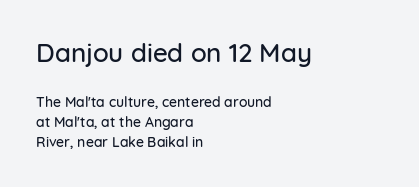
{"italic": "no", "underline": "no", "align": "left", "line_spacing": "normal", "line_spacing_ratio": 1.41, "letter_spacing": "normal", "letter_spacing_em": 0.0, "larger_block": "first", "size_ratio": 1.86, "glyph_px": 26}
